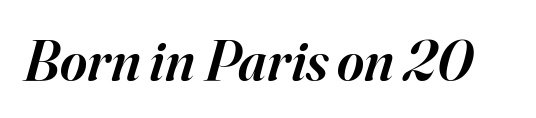
{"serif": "yes", "italic": "yes", "lean": "right", "slant_degrees": 16, "bold": "semi", "weight": "semibold", "width": "normal", "stroke_contrast": "high", "x_height": "small", "monospaced": "no", "underline": "no", "letter_spacing": "normal", "letter_spacing_em": 0.0, "glyph_px": 58}
